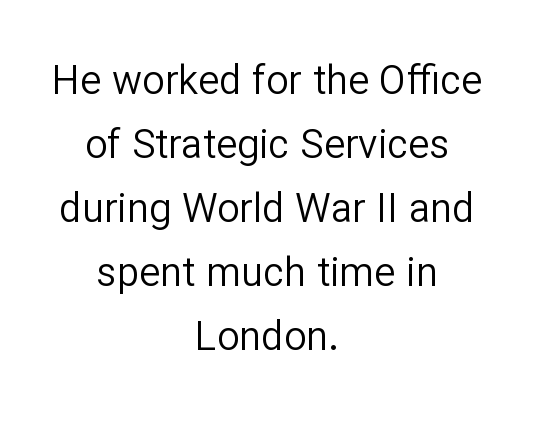
The image shows 40 px regular-weight sans-serif type, upright; set centered, normal line spacing (1.6x), normal letter spacing, not underlined; low stroke contrast and a medium x-height.
